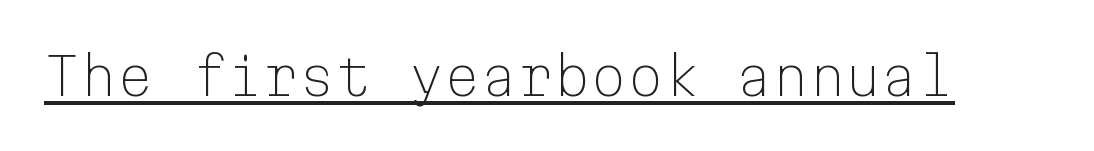
Q: Is the text bold? A: No.
Q: Is the text italic (slanted)? A: No, it is upright.
Q: Is the typeface a serif or a sans-serif typeface? A: Sans-serif.
Q: Is the text underlined? A: Yes.
Q: Is the spacing between letters normal or unusually wide? A: Normal.
Q: Width (condensed, normal, or wide)? A: Normal.
Q: Stroke contrast? A: Low.
Q: x-height? A: Medium.
Q: Monospaced? A: Yes.
